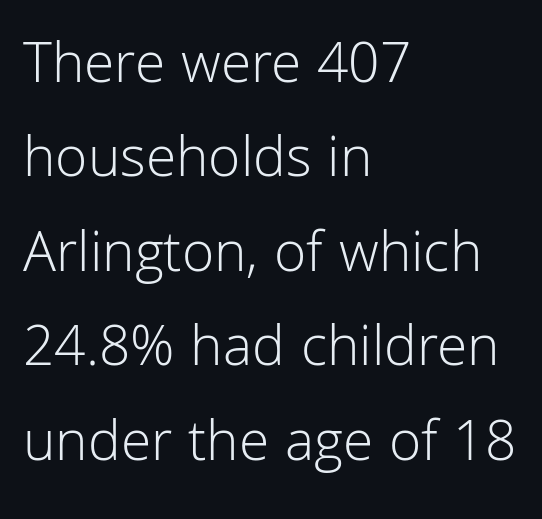
The image shows 59 px light sans-serif type, upright; set left-aligned, normal line spacing (1.6x), normal letter spacing, not underlined; low stroke contrast and a medium x-height.
